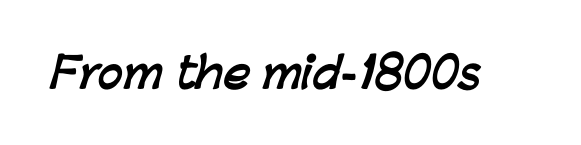
Each glyph is drawn with heavy, bold strokes. Do the characters align in a grid? No, the font is proportional. Bare-footed words on every line. I'd call this a sans setting — the letters go barefoot. Between one letter and the next there's only the usual sliver of space.
